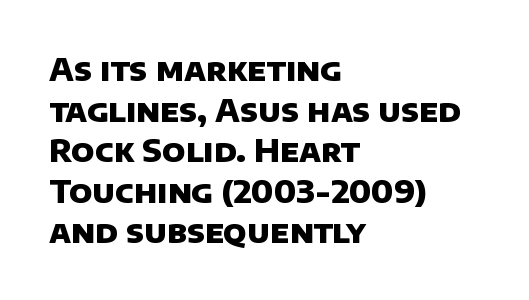
The image shows 31 px heavy sans-serif type; set left-aligned, normal line spacing (1.31x), normal letter spacing, not underlined; low stroke contrast and a large x-height.
